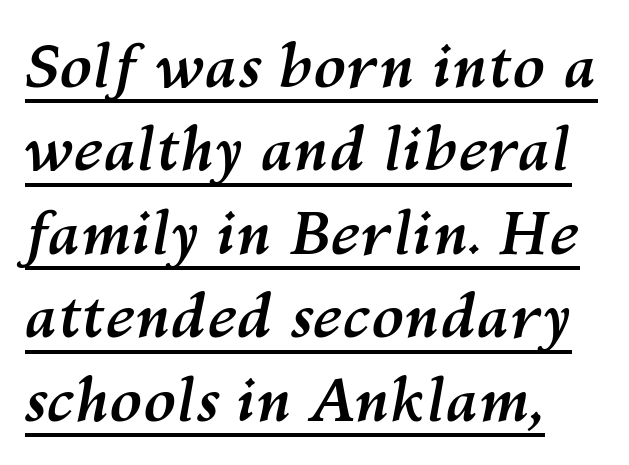
The image shows 60 px semibold type, italic (leaning right); set left-aligned, normal line spacing (1.39x), normal letter spacing, underlined; medium stroke contrast and a medium x-height.
